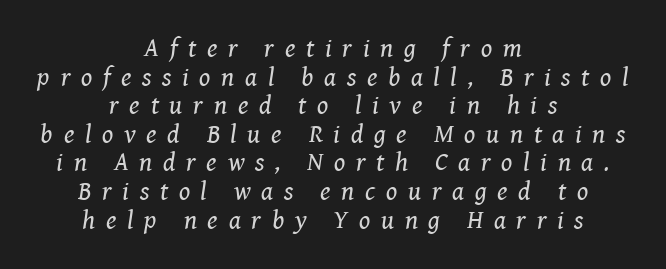
Caption: expanded tracking, letters set apart. Check the space under the baseline: it is left empty. There's an unmistakable incline to the writing here. Stroke thickness stays within the range of a standard reading face or lighter.
